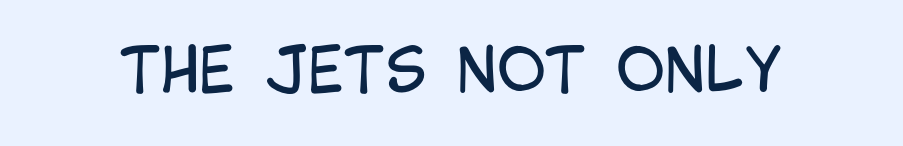
Q: Is the text bold? A: No.
Q: Is the text italic (slanted)? A: No, it is upright.
Q: Is the typeface a serif or a sans-serif typeface? A: Sans-serif.
Q: Is the text underlined? A: No.
Q: Is the spacing between letters normal or unusually wide? A: Normal.
Q: Width (condensed, normal, or wide)? A: Condensed.
Q: Stroke contrast? A: Low.
Q: x-height? A: Large.
Q: Monospaced? A: No.
